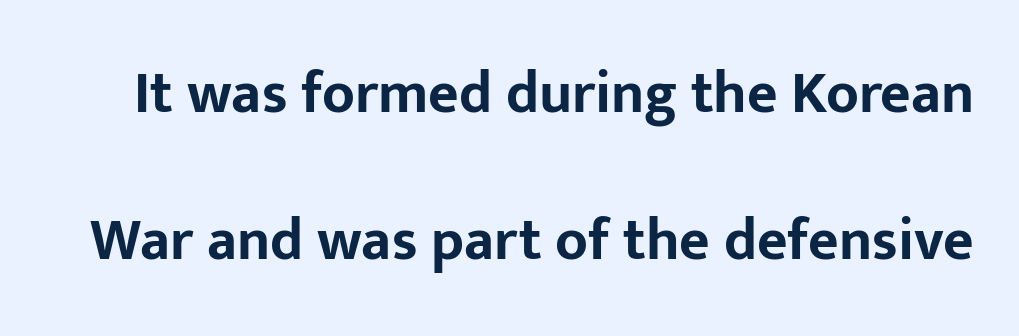
The lines are spread far apart with generous leading. The type sits square on the baseline with zero lean. Clear beneath every line of the passage. This rendering leaves character spacing at its baseline value. Spacing verdict: proportional, widths tailored to each character. Notice how thick the strokes are: this is what a full bold looks like.
